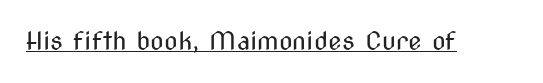
The letterforms sit at book weight or below. Posture: upright roman. Here the glyphs are tracked normally, forming tight word shapes. The words here are underlined.
